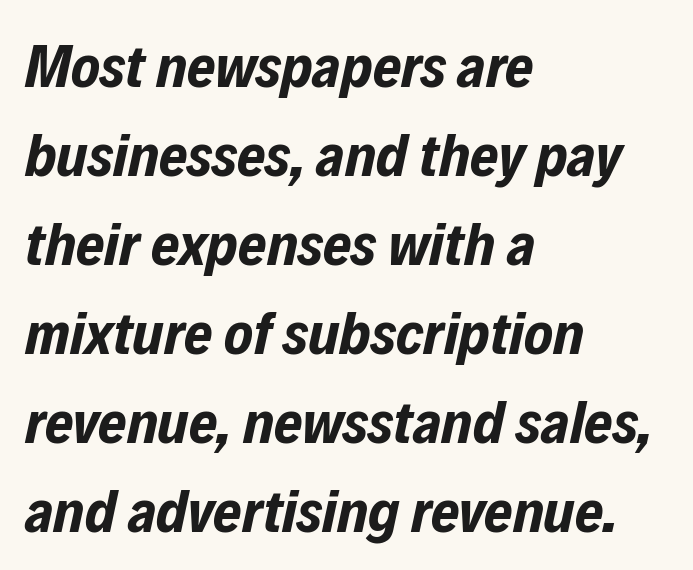
{"italic": "yes", "lean": "right", "slant_degrees": 12, "bold": "yes", "weight": "bold", "width": "condensed", "stroke_contrast": "low", "x_height": "medium", "monospaced": "no", "underline": "no", "align": "left", "line_spacing": "normal", "line_spacing_ratio": 1.46, "letter_spacing": "normal", "letter_spacing_em": 0.0, "glyph_px": 61}
